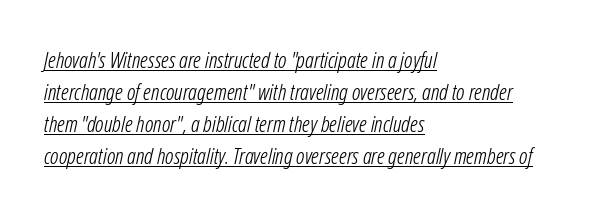
{"italic": "yes", "lean": "right", "slant_degrees": 12, "bold": "no", "underline": "yes", "align": "left", "line_spacing": "normal", "line_spacing_ratio": 1.45, "letter_spacing": "normal", "letter_spacing_em": 0.0, "glyph_px": 22}
